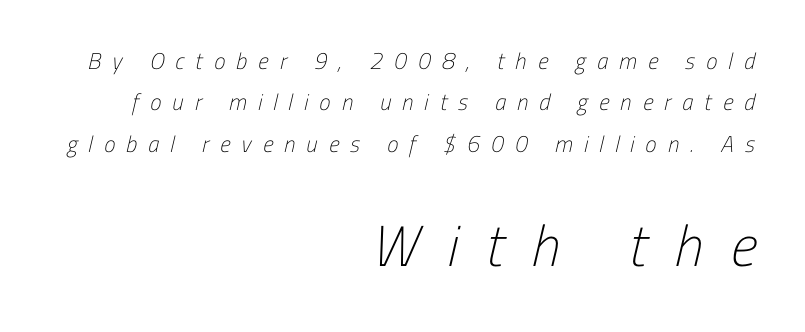
The image shows 58 px light, condensed sans-serif type; set right-aligned, line spacing 1.8x, unusually wide letter spacing (+0.48 em), not underlined; the second (bottom) block is 2.52x larger; low stroke contrast and a medium x-height.
